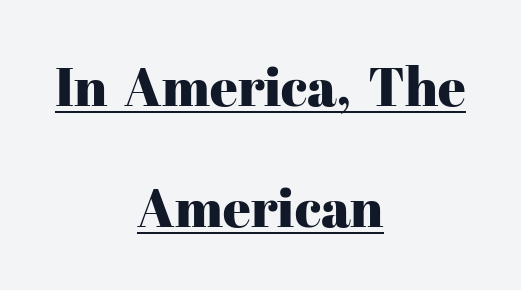
{"serif": "yes", "italic": "no", "width": "normal", "stroke_contrast": "high", "x_height": "medium", "monospaced": "no", "underline": "yes", "align": "center", "line_spacing": "loose", "line_spacing_ratio": 2.25, "letter_spacing": "normal", "letter_spacing_em": 0.0, "glyph_px": 54}
